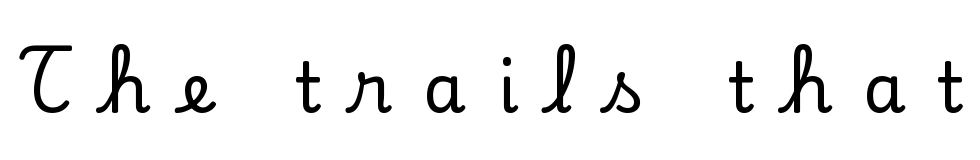
{"serif": "yes", "italic": "no", "width": "normal", "stroke_contrast": "low", "x_height": "small", "monospaced": "no", "underline": "no", "letter_spacing": "wide", "letter_spacing_em": 0.45, "glyph_px": 69}
